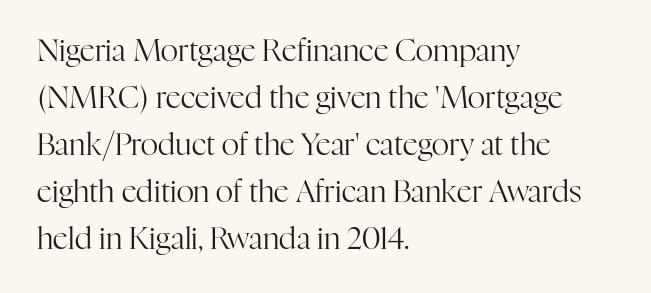
Q: Is the text bold? A: No.
Q: Is the text italic (slanted)? A: No, it is upright.
Q: Is the typeface a serif or a sans-serif typeface? A: Serif.
Q: Is the text underlined? A: No.
Q: How is the paragraph aligned? A: Left-aligned.
Q: Is the spacing between letters normal or unusually wide? A: Normal.
Q: Is the spacing between lines tight, normal or loose? A: Normal.
Q: Width (condensed, normal, or wide)? A: Normal.
Q: Stroke contrast? A: High.
Q: x-height? A: Medium.
Q: Monospaced? A: No.
